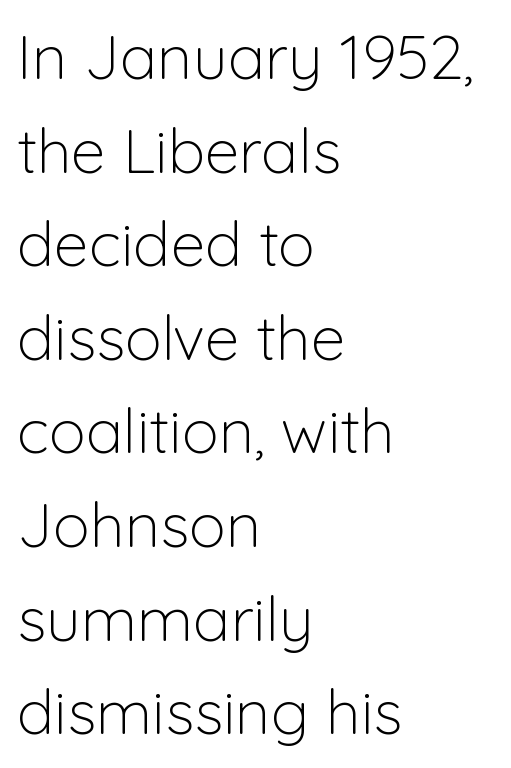
Line beginnings align vertically; line endings do not. Think of a printed novel: that variable character pitch is what you see here. Underline: absent. A typesetter would mark this as roman, not italic. This sample uses a sans-serif face.
